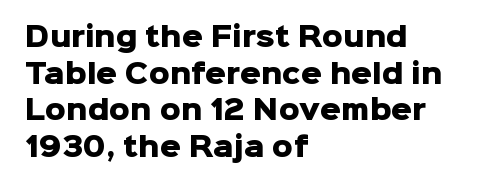
{"italic": "no", "bold": "yes", "underline": "no", "align": "left", "line_spacing": "normal", "line_spacing_ratio": 1.41, "letter_spacing": "normal", "letter_spacing_em": 0.0, "glyph_px": 26}
